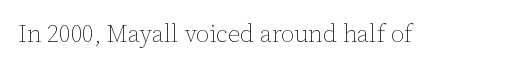
The image shows 24 px text type, upright; set normal letter spacing, not underlined.
